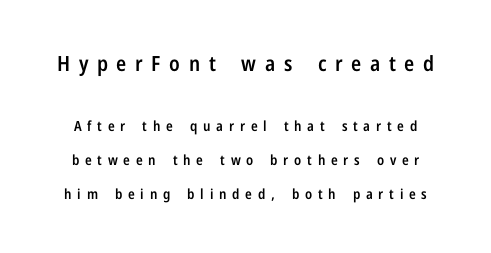
{"italic": "no", "bold": "semi", "underline": "no", "line_spacing": "loose", "line_spacing_ratio": 2.44, "letter_spacing": "wide", "letter_spacing_em": 0.41, "larger_block": "first", "size_ratio": 1.5, "glyph_px": 21}
